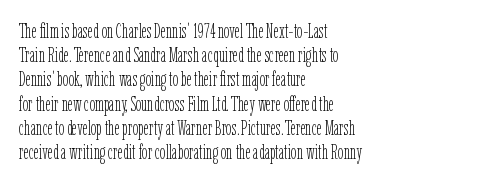
The image shows 20 px text type, upright; set left-aligned, line spacing 1.21x, normal letter spacing, not underlined.
